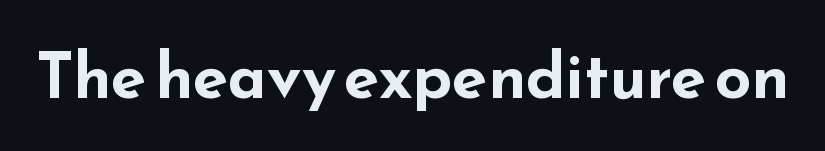
The image shows 64 px bold, wide sans-serif type, upright; set normal letter spacing, not underlined; low stroke contrast and a small x-height.
